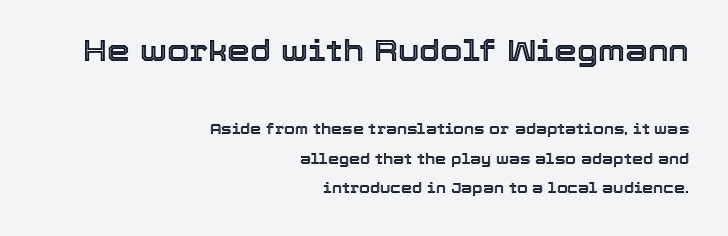
The space beneath each line is pristine and unruled. The axis of the letterforms is exactly vertical. Visually, the top section dominates because its glyphs are scaled up. Think of a printed novel: that variable character pitch is what you see here. No extra tracking has been applied to these lines. A typesetter would call this leading open, well beyond the default.
